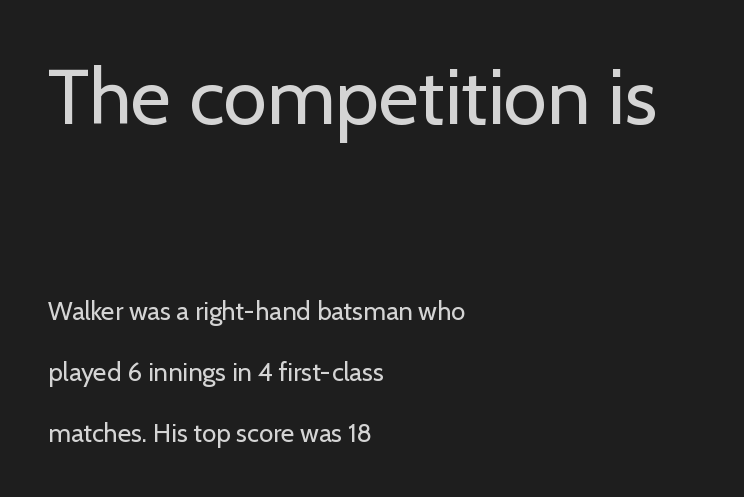
Q: Is the text bold? A: No.
Q: Is the text italic (slanted)? A: No, it is upright.
Q: Is the typeface a serif or a sans-serif typeface? A: Sans-serif.
Q: Is the text underlined? A: No.
Q: How is the paragraph aligned? A: Left-aligned.
Q: Is the spacing between letters normal or unusually wide? A: Normal.
Q: Is the spacing between lines tight, normal or loose? A: Loose.
Q: Which block of text is set in a larger size, the first (top) or the second (bottom)? A: The first (top) one.
Q: Width (condensed, normal, or wide)? A: Normal.
Q: Stroke contrast? A: Low.
Q: x-height? A: Medium.
Q: Monospaced? A: No.
